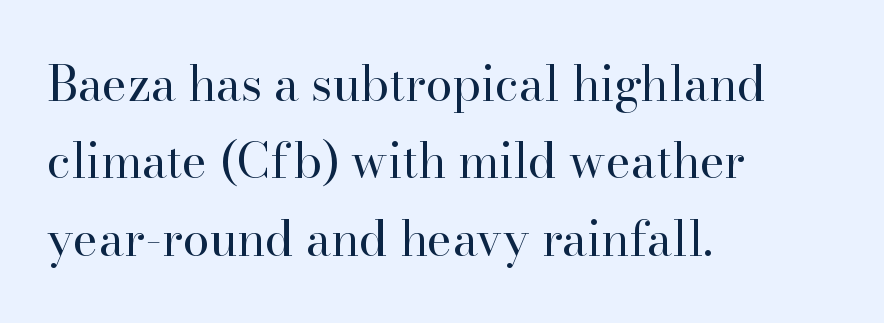
A student would call this left alignment; a typographer would say flush left, rag right. The face used here is proportionally spaced, like ordinary book or web type. This sample uses plain, unmodified letter spacing. The words here are not underlined. Heaviness? Minimal to ordinary, like unemphasized prose.
